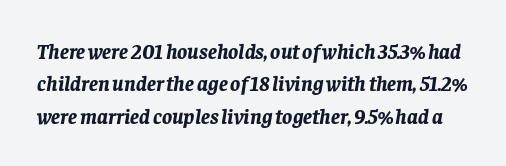
The line-height multiplier appears to be the usual default. The glyphs are unaccompanied by any horizontal stroke below them. Emphasis by weight is at full strength: bold. Glyph-to-glyph distance matches everyday printed text. Style check: oblique.
